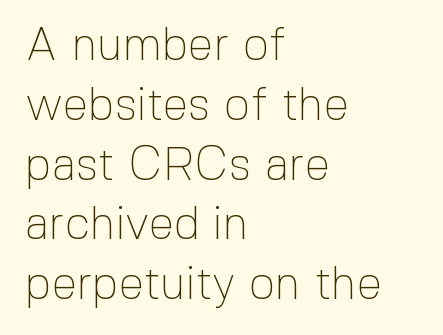
You could not count columns in this text — the font is proportionally spaced. Successive baselines arrive at the customary interval. This rendering employs a face without finishing strokes, i.e., a sans-serif. The letters stand straight up with perfectly vertical stems.
